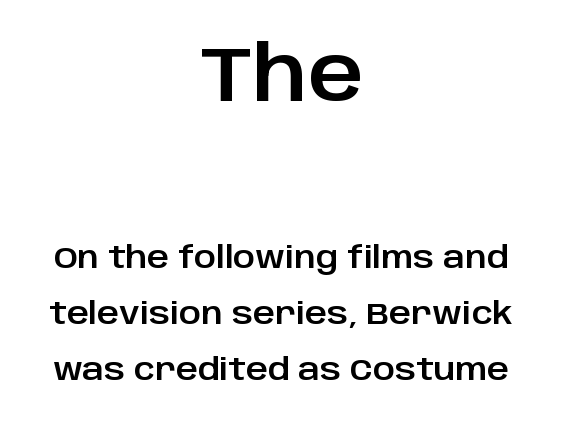
Q: Is the text italic (slanted)? A: No, it is upright.
Q: Is the typeface a serif or a sans-serif typeface? A: Sans-serif.
Q: Is the text underlined? A: No.
Q: How is the paragraph aligned? A: Centered.
Q: Is the spacing between letters normal or unusually wide? A: Normal.
Q: Which block of text is set in a larger size, the first (top) or the second (bottom)? A: The first (top) one.
Q: Width (condensed, normal, or wide)? A: Normal.
Q: Stroke contrast? A: Low.
Q: x-height? A: Large.
Q: Monospaced? A: No.
